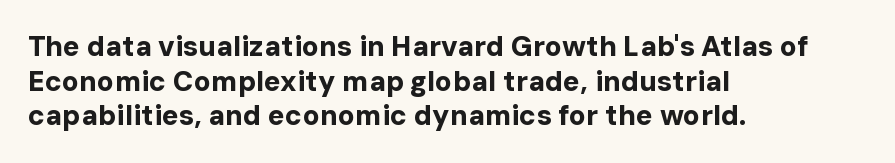
Spacing verdict: proportional, widths tailored to each character. The face used here has the dense, thick strokes of a bold. Posture: upright roman. Type without underlining. Students, note that the glyphs here touch the page at normal intervals. The text was rendered using a sans face with plain stroke endings.
